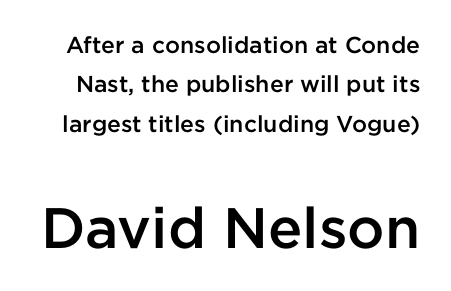
{"serif": "no", "italic": "no", "bold": "semi", "weight": "semibold", "width": "normal", "stroke_contrast": "low", "x_height": "medium", "monospaced": "no", "underline": "no", "line_spacing_ratio": 1.71, "letter_spacing": "normal", "letter_spacing_em": 0.0, "larger_block": "second", "size_ratio": 2.48, "glyph_px": 57}
